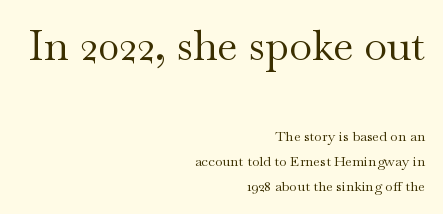
The image shows 42 px regular-weight, wide serif type, upright; set right-aligned, line spacing 1.79x, normal letter spacing, not underlined; the first (top) block is 3.0x larger; medium stroke contrast and a small x-height.
